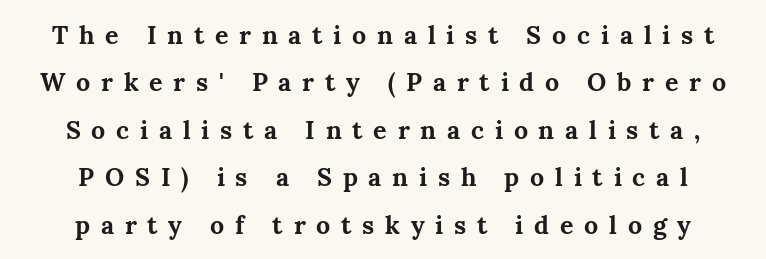
The image shows 25 px bold type, upright; set centered, loose line spacing (1.9x), unusually wide letter spacing (+0.43 em), not underlined.
